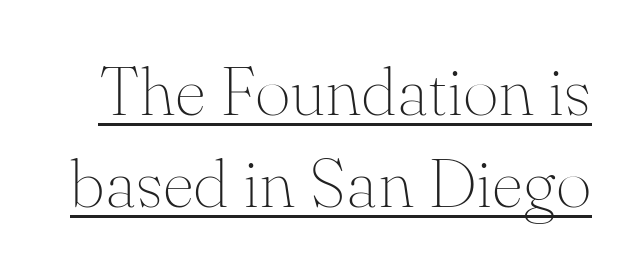
This rendering employs a face with finishing strokes, i.e., a serif. The leading is moderate, giving the passage an even texture. The lettering stays uniformly vertical, giving the passage a roman look. The typesetting does not lean heavy: it is not bold. Note the varied advance widths — an 'i' is clearly narrower than an 'm'. Caption: lettering with a line underneath.
